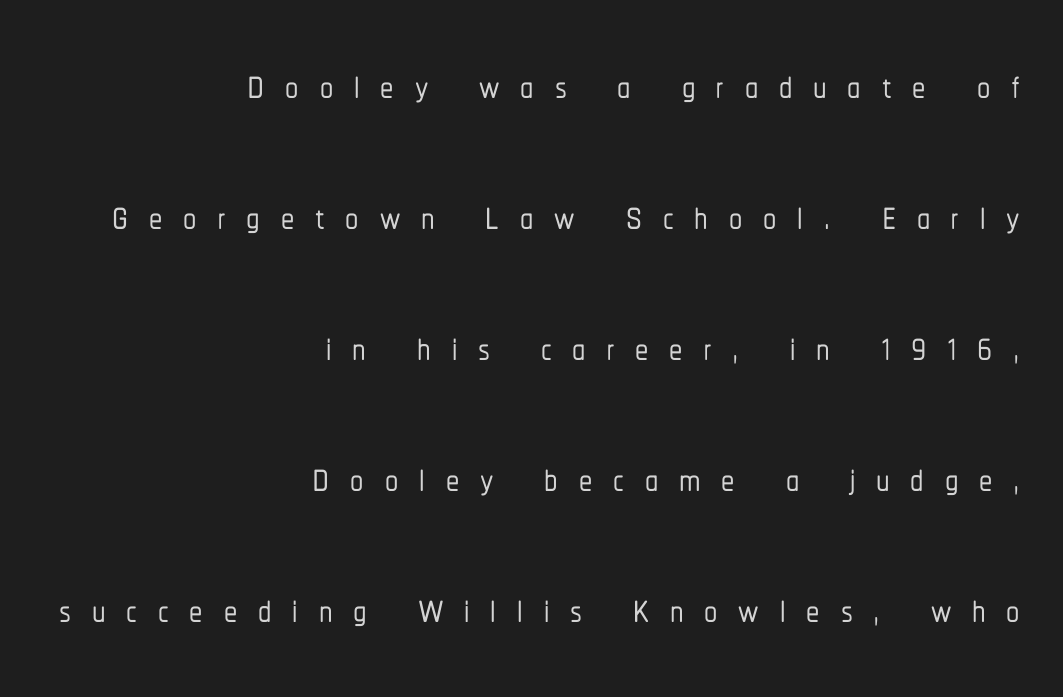
{"serif": "no", "italic": "no", "width": "condensed", "stroke_contrast": "low", "x_height": "medium", "monospaced": "no", "underline": "no", "align": "right", "line_spacing": "loose", "line_spacing_ratio": 2.47, "letter_spacing": "wide", "letter_spacing_em": 0.39, "glyph_px": 53}
